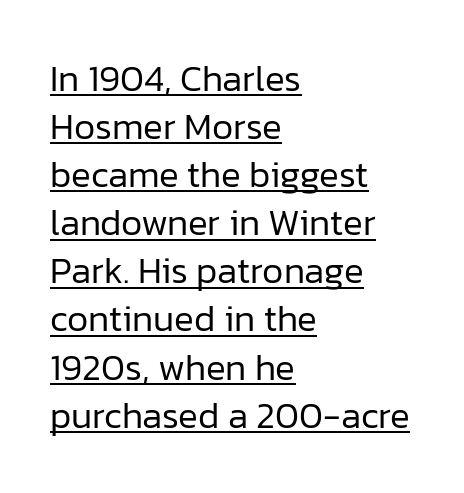
The letters advance in unequal steps, a hallmark of proportional type. Decoration check: the copy is underlined. The lines in this sample share a left origin and differ only in where they stop. The type is set solid horizontally, with unmodified tracking.
